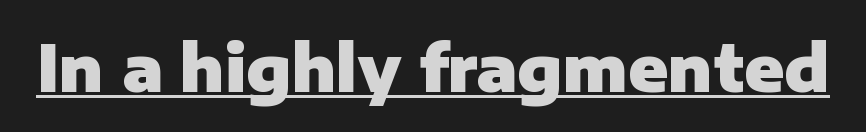
Q: Is the text bold? A: Yes.
Q: Is the text italic (slanted)? A: No, it is upright.
Q: Is the typeface a serif or a sans-serif typeface? A: Sans-serif.
Q: Is the text underlined? A: Yes.
Q: Is the spacing between letters normal or unusually wide? A: Normal.
Q: Width (condensed, normal, or wide)? A: Normal.
Q: Stroke contrast? A: Low.
Q: x-height? A: Medium.
Q: Monospaced? A: No.
